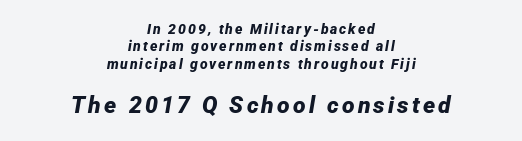
{"italic": "yes", "lean": "right", "slant_degrees": 12, "bold": "yes", "underline": "no", "align": "center", "line_spacing_ratio": 1.24, "larger_block": "second", "size_ratio": 1.64, "glyph_px": 23}
